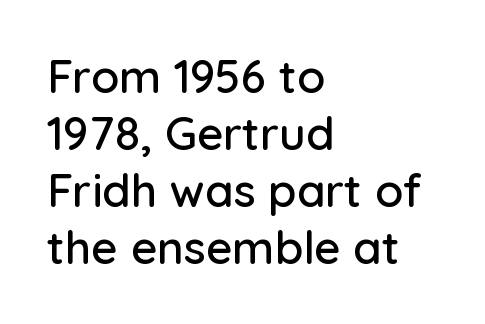
Q: Is the text italic (slanted)? A: No, it is upright.
Q: Is the typeface a serif or a sans-serif typeface? A: Sans-serif.
Q: Is the text underlined? A: No.
Q: How is the paragraph aligned? A: Left-aligned.
Q: Is the spacing between letters normal or unusually wide? A: Normal.
Q: Width (condensed, normal, or wide)? A: Normal.
Q: Stroke contrast? A: Low.
Q: x-height? A: Medium.
Q: Monospaced? A: No.
